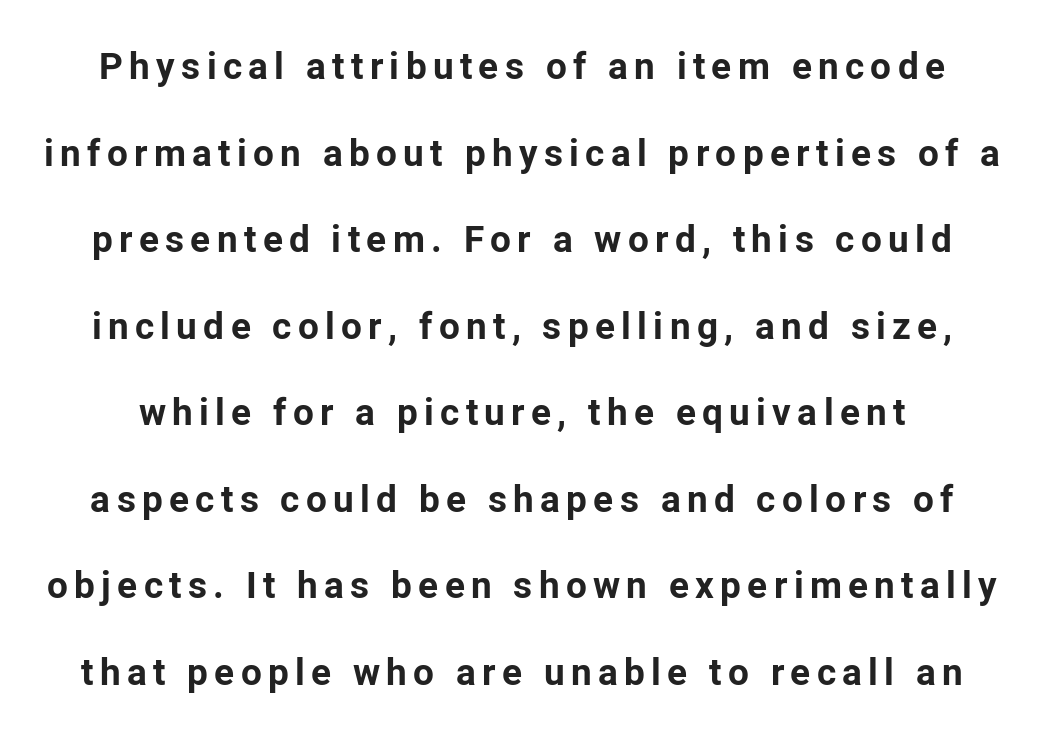
The image shows 37 px bold sans-serif type, upright; set loose line spacing (2.34x), not underlined; low stroke contrast and a medium x-height.
